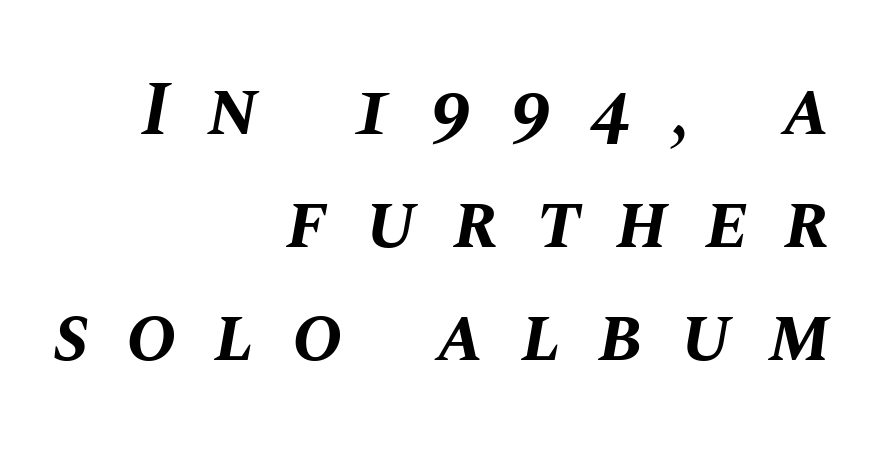
Is this a fixed-width face? No — the glyphs have proportional, varying widths. This sample keeps an unexceptional amount of space between lines. If you drew a ruler down the right edge, every line would touch it. Is the letter spacing exaggerated? Yes — the characters are pushed far apart. Only glyphs here, with clear space below each row.
